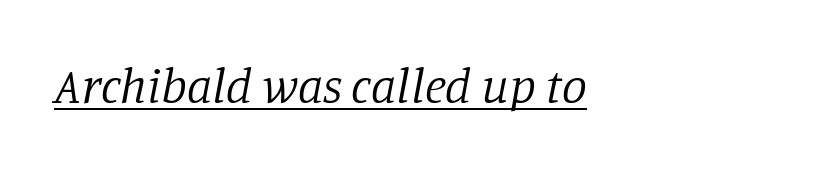
These lines are rendered in a variable-pitch font. Each line of the rendering has a horizontal stroke beneath the glyphs. Is this a heavy cut? Hardly; it is regular or lighter. These lines were composed using italics.
